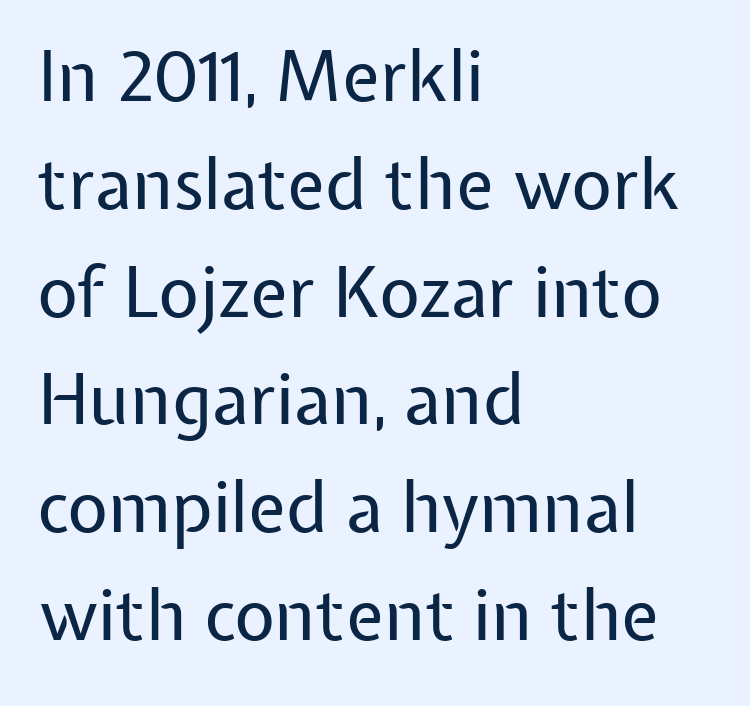
Q: Is the text bold? A: No.
Q: Is the text italic (slanted)? A: No, it is upright.
Q: Is the typeface a serif or a sans-serif typeface? A: Sans-serif.
Q: Is the text underlined? A: No.
Q: How is the paragraph aligned? A: Left-aligned.
Q: Is the spacing between letters normal or unusually wide? A: Normal.
Q: Is the spacing between lines tight, normal or loose? A: Normal.
Q: Width (condensed, normal, or wide)? A: Normal.
Q: Stroke contrast? A: Low.
Q: x-height? A: Medium.
Q: Monospaced? A: No.
